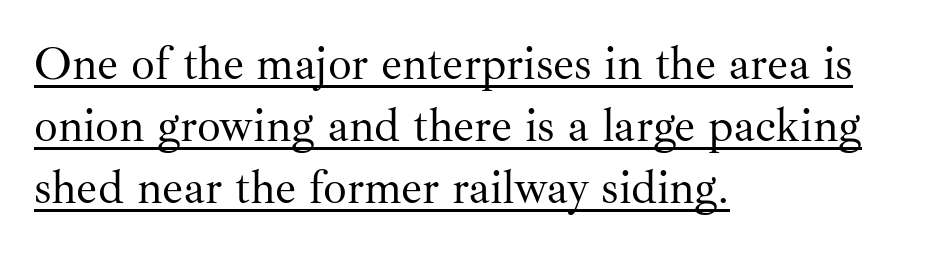
Each line starts at the same left margin while the right side varies. Is there any slant? The stems are plumb. Does the type have serifs? Yes, each stem ends in a small foot. A baseline rule has been typeset under these characters.
